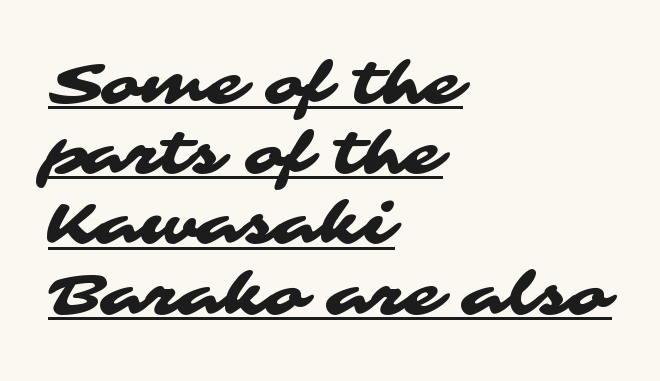
This sample carries an underscore along the baseline area. The text was rendered using a sans face with plain stroke endings. Is the letter spacing exaggerated? No — it looks like the ordinary default. The passage is arranged the way most books set body copy — flush left. Think of a printed novel: that variable character pitch is what you see here.
